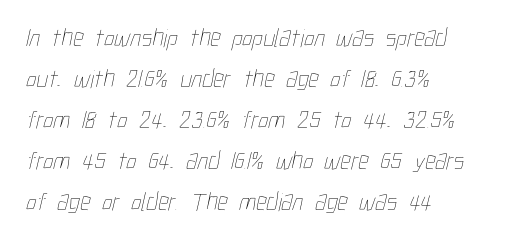
Layout note: lines flush left. Stroke mass is kept to a normal reading level or below. Each word holds together tightly as a unit, with standard inter-letter gaps. The passage shown stacks its lines at a standard gap.
